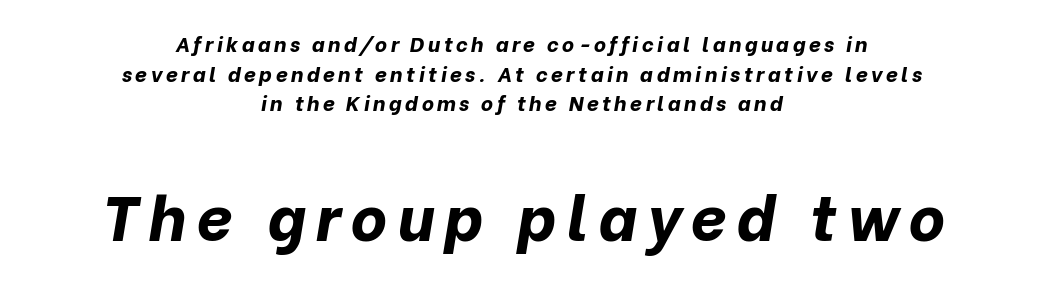
The image shows 63 px bold type, italic (leaning right); set centered, normal line spacing (1.41x), not underlined; the second (bottom) block is 3.0x larger; low stroke contrast and a medium x-height.
